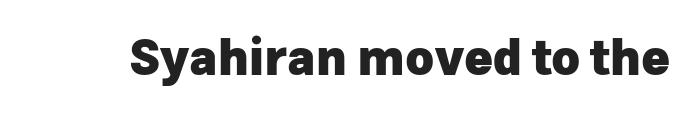
The image shows 49 px heavy sans-serif type, upright; set normal letter spacing, not underlined; low stroke contrast and a medium x-height.
